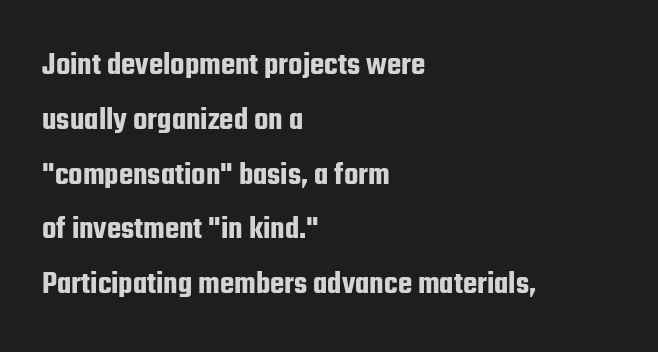
The image shows 33 px condensed sans-serif type, upright; set left-aligned, normal line spacing (1.66x), normal letter spacing, not underlined; low stroke contrast and a medium x-height.
